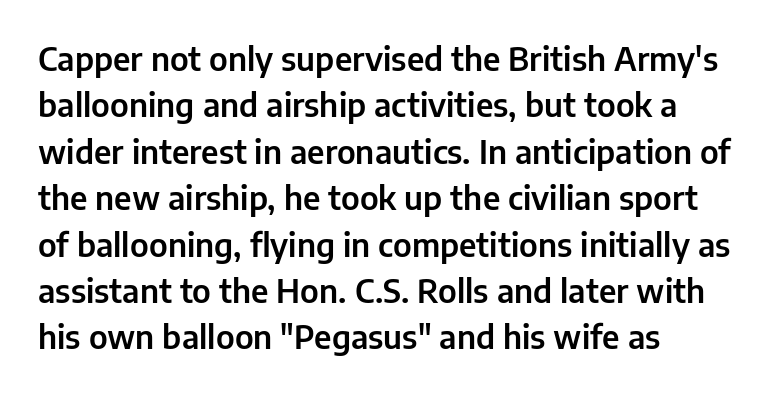
Q: Is the text italic (slanted)? A: No, it is upright.
Q: Is the typeface a serif or a sans-serif typeface? A: Sans-serif.
Q: Is the text underlined? A: No.
Q: How is the paragraph aligned? A: Left-aligned.
Q: Is the spacing between letters normal or unusually wide? A: Normal.
Q: Is the spacing between lines tight, normal or loose? A: Normal.
Q: Width (condensed, normal, or wide)? A: Normal.
Q: Stroke contrast? A: Low.
Q: x-height? A: Medium.
Q: Monospaced? A: No.
